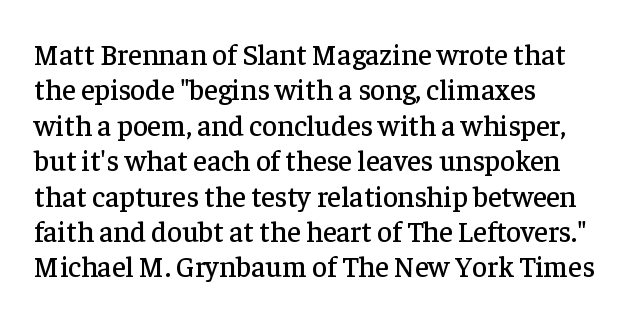
Q: Is the text italic (slanted)? A: No, it is upright.
Q: Is the typeface a serif or a sans-serif typeface? A: Serif.
Q: Is the text underlined? A: No.
Q: How is the paragraph aligned? A: Left-aligned.
Q: Is the spacing between letters normal or unusually wide? A: Normal.
Q: Width (condensed, normal, or wide)? A: Normal.
Q: Stroke contrast? A: Low.
Q: x-height? A: Medium.
Q: Monospaced? A: No.
